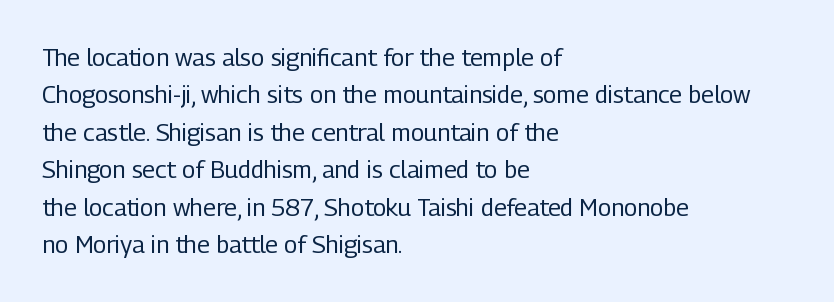
The image shows 24 px text type, upright; set left-aligned, normal line spacing (1.56x), normal letter spacing, not underlined.
